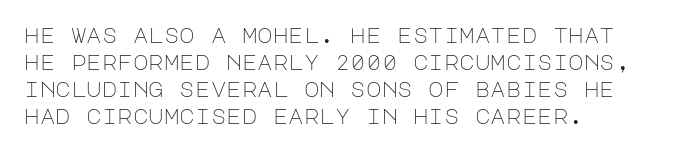
The image shows 21 px text type, upright; set left-aligned, normal line spacing (1.28x), normal letter spacing, not underlined.
